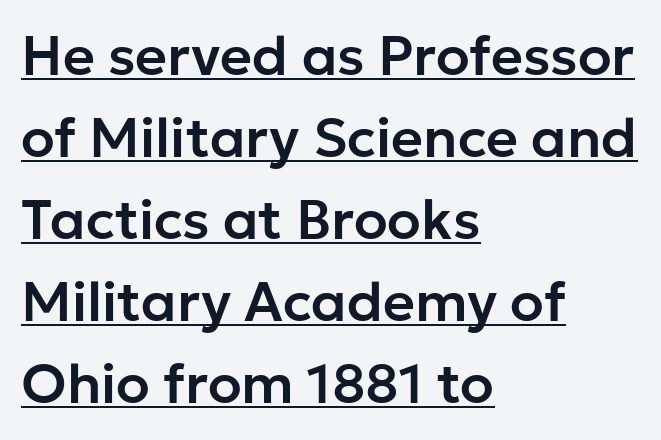
Style check: upright. This is underlined copy, the kind a proofreader might mark for attention. Notice how descenders clear the ascenders below comfortably — that's standard leading. The face used here is a sans, in the tradition of grotesques and geometrics.
